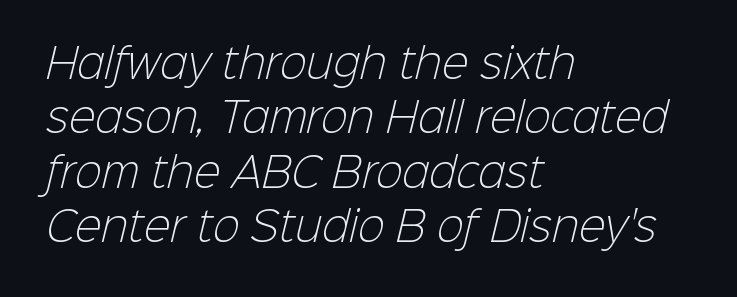
{"serif": "no", "bold": "no", "weight": "light", "width": "normal", "stroke_contrast": "low", "x_height": "medium", "monospaced": "no", "underline": "no", "align": "left", "line_spacing": "normal", "line_spacing_ratio": 1.36, "letter_spacing": "normal", "letter_spacing_em": 0.0, "glyph_px": 40}
